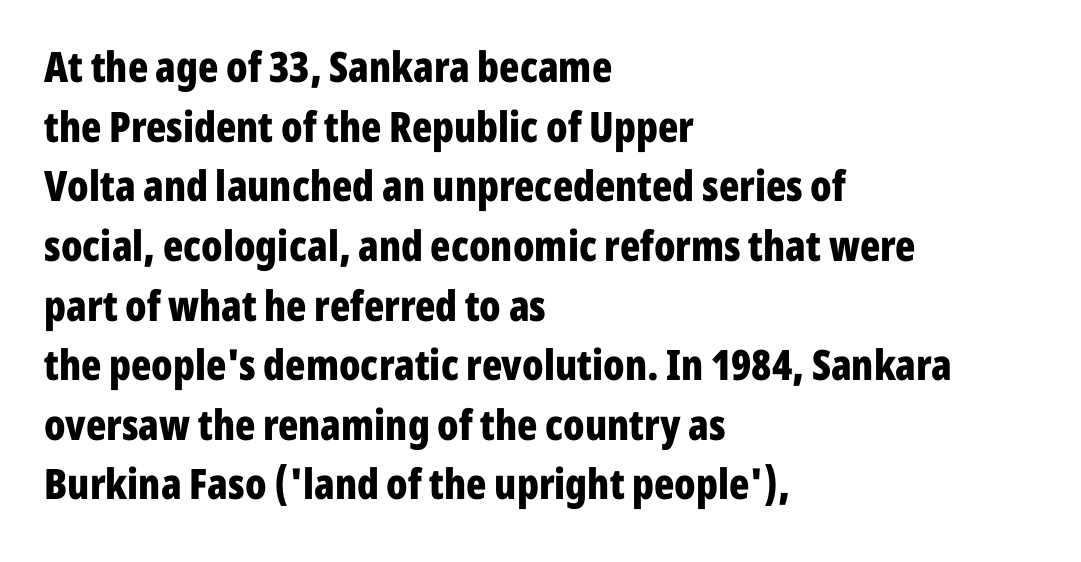
{"serif": "no", "italic": "no", "bold": "yes", "weight": "bold", "width": "condensed", "stroke_contrast": "low", "x_height": "medium", "monospaced": "no", "underline": "no", "align": "left", "line_spacing": "normal", "line_spacing_ratio": 1.42, "letter_spacing": "normal", "letter_spacing_em": 0.0, "glyph_px": 42}
